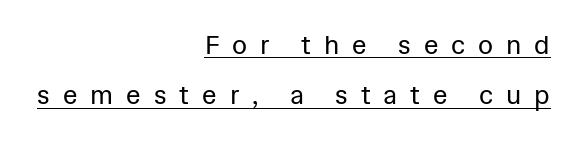
The image shows 26 px text type, upright; set right-aligned, loose line spacing (1.93x), unusually wide letter spacing (+0.5 em), underlined.
